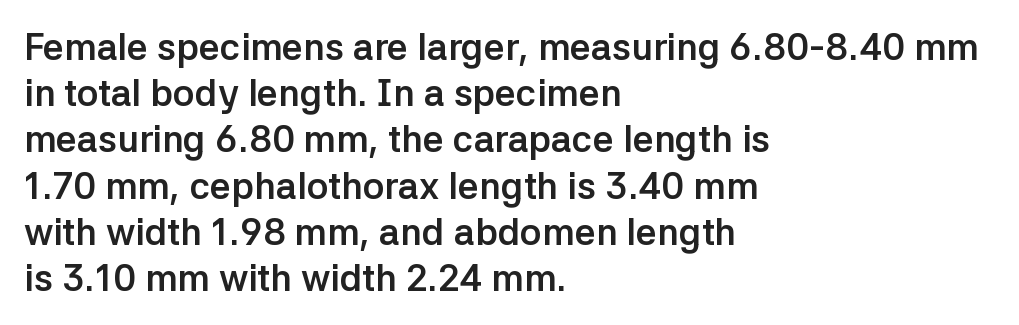
Interline gaps are of average width in this sample. Unmarked baselines from the first word to the last. Note the varied advance widths — an 'i' is clearly narrower than an 'm'. Strong, thick strokes mark this as bold type.
